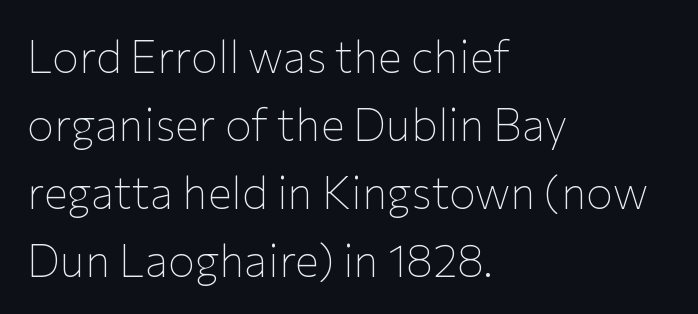
The image shows 45 px thin sans-serif type, upright; set left-aligned, normal line spacing (1.51x), normal letter spacing, not underlined; low stroke contrast and a medium x-height.
